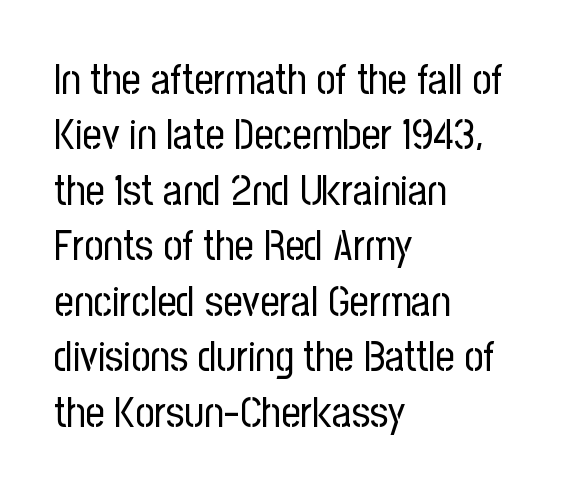
The image shows 42 px regular-weight, condensed sans-serif type, upright; set left-aligned, normal line spacing (1.32x), normal letter spacing, not underlined; low stroke contrast and a medium x-height.
